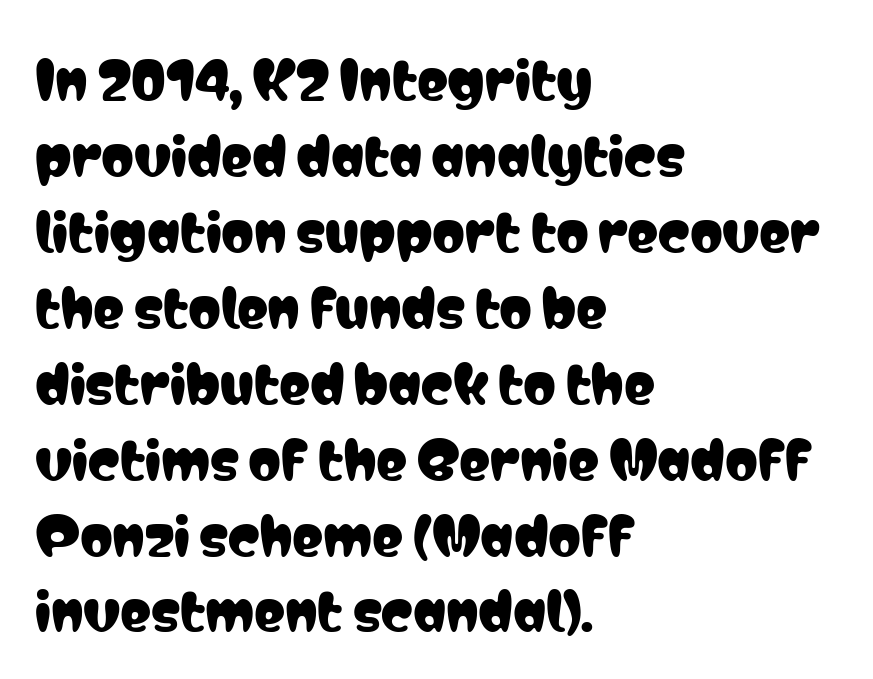
Observe the ordinary spacing: letters are neighbours, not strangers. Character widths vary here, with narrow letters taking less room than wide ones. The compositor pushed each line to the left boundary. Unlike a traditional serif, this face leaves its strokes unadorned.
